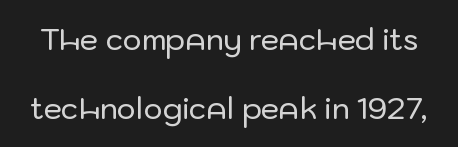
Q: Is the text italic (slanted)? A: No, it is upright.
Q: Is the typeface a serif or a sans-serif typeface? A: Sans-serif.
Q: Is the text underlined? A: No.
Q: Is the spacing between letters normal or unusually wide? A: Normal.
Q: Is the spacing between lines tight, normal or loose? A: Loose.
Q: Width (condensed, normal, or wide)? A: Normal.
Q: Stroke contrast? A: Low.
Q: x-height? A: Medium.
Q: Monospaced? A: No.
